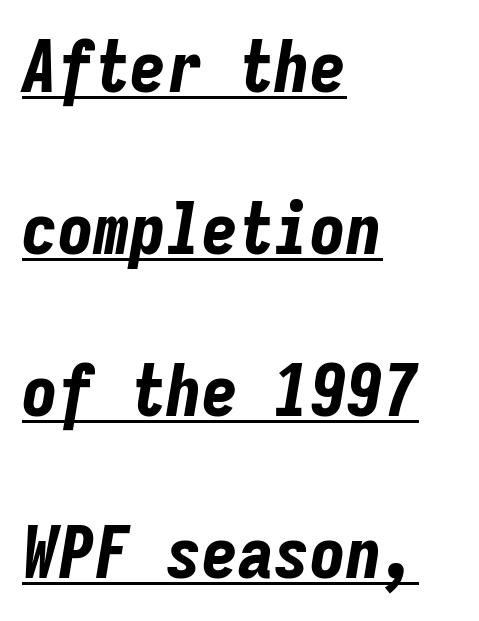
The image shows 72 px bold, condensed type, italic (leaning right), monospaced; set left-aligned, loose line spacing (2.25x), normal letter spacing, underlined; low stroke contrast and a medium x-height.
